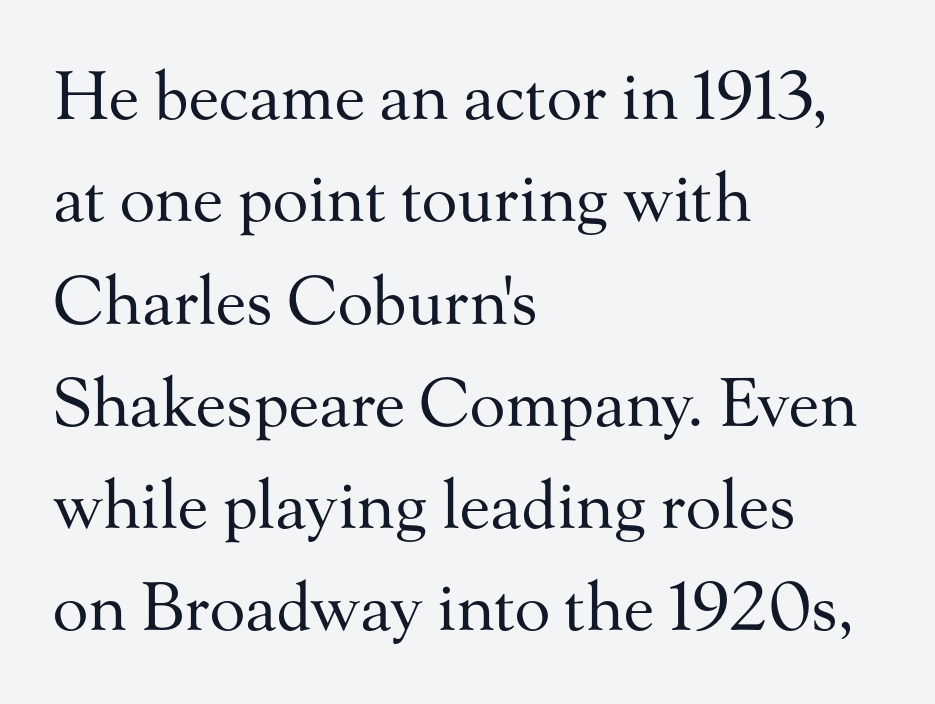
A normal amount of white space separates one row of letters from the next. Inter-character spacing is left at the font's built-in metrics. No letter is thick-stroked: the sample isn't bold. Check the space under the baseline: it is left empty. This sample uses a serif face.
